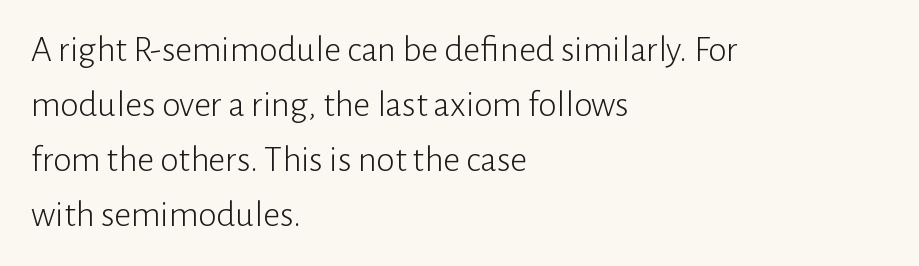
Q: Is the text bold? A: No.
Q: Is the text italic (slanted)? A: No, it is upright.
Q: Is the typeface a serif or a sans-serif typeface? A: Sans-serif.
Q: Is the text underlined? A: No.
Q: How is the paragraph aligned? A: Left-aligned.
Q: Is the spacing between letters normal or unusually wide? A: Normal.
Q: Is the spacing between lines tight, normal or loose? A: Normal.
Q: Width (condensed, normal, or wide)? A: Normal.
Q: Stroke contrast? A: Low.
Q: x-height? A: Medium.
Q: Monospaced? A: No.
